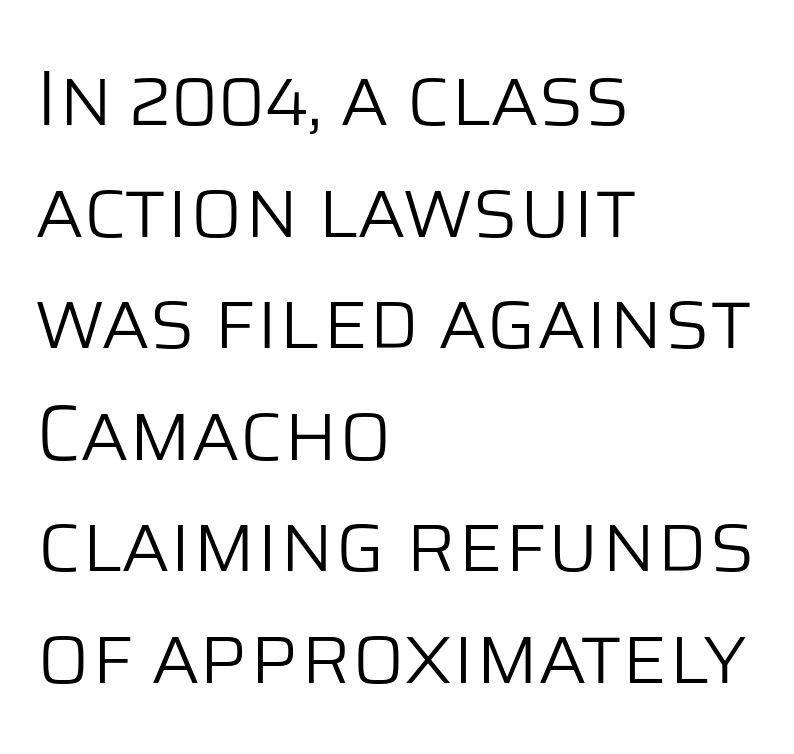
A typesetter would call this zero additional tracking. The area under the type is left untouched. Is this a fixed-width face? No — the glyphs have proportional, varying widths. No italicization has been applied; the sample stays upright. Compared with a centered layout, this one pins lines to the left instead. Compared with typical paragraphs, the rows here are spaced about the same.
